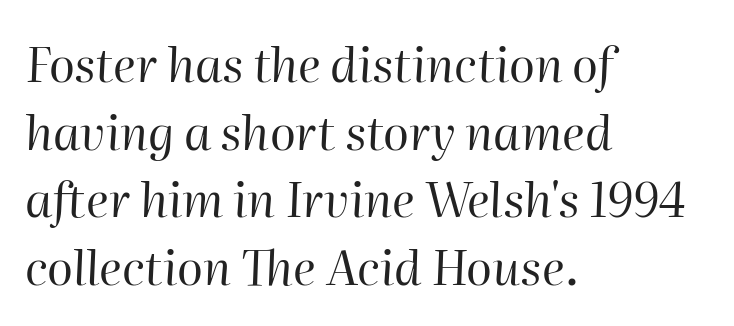
The image shows 48 px regular-weight type, italic (leaning right); set left-aligned, normal line spacing (1.41x), normal letter spacing, not underlined; high stroke contrast and a medium x-height.
